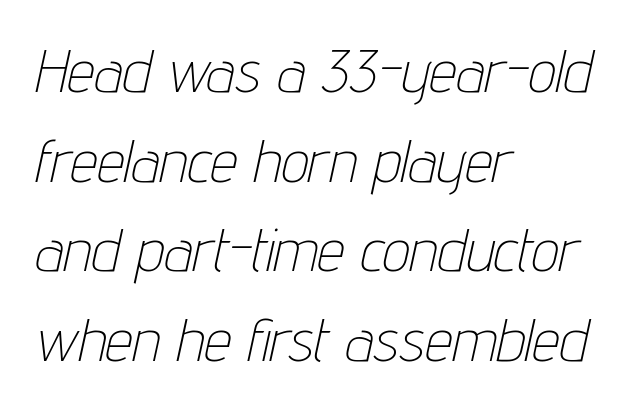
The image shows 61 px thin, condensed type, italic (leaning right); set left-aligned, normal line spacing (1.47x), normal letter spacing, not underlined; low stroke contrast and a medium x-height.
